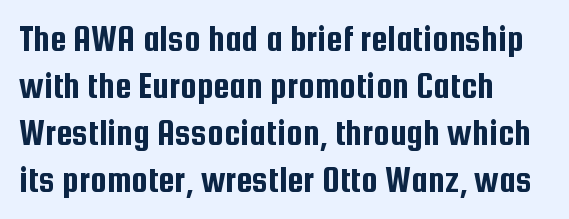
The image shows 37 px condensed sans-serif type, upright; set left-aligned, normal line spacing (1.27x), normal letter spacing, not underlined; low stroke contrast and a medium x-height.
